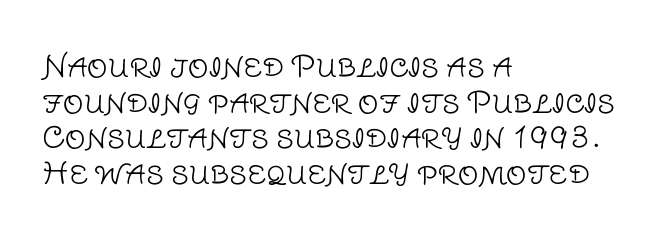
Q: Is the text bold? A: No.
Q: Is the text italic (slanted)? A: Yes.
Q: Is the typeface a serif or a sans-serif typeface? A: Sans-serif.
Q: Is the text underlined? A: No.
Q: How is the paragraph aligned? A: Left-aligned.
Q: Is the spacing between letters normal or unusually wide? A: Normal.
Q: Width (condensed, normal, or wide)? A: Normal.
Q: Stroke contrast? A: Low.
Q: x-height? A: Large.
Q: Monospaced? A: No.
